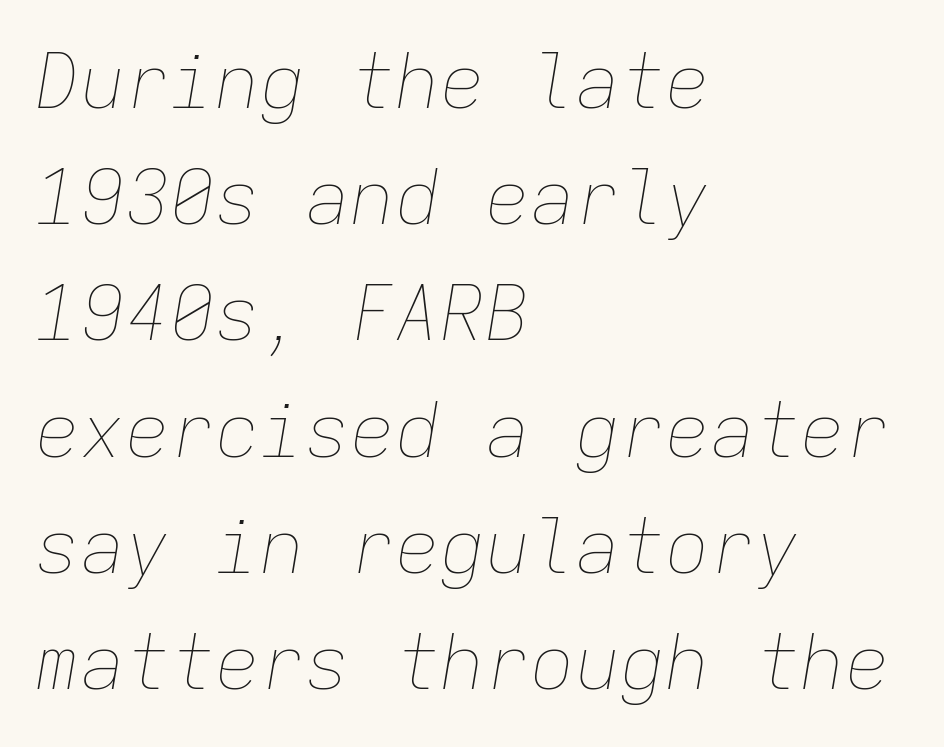
The image shows 75 px thin type, italic (leaning right), monospaced; set left-aligned, normal line spacing (1.55x), normal letter spacing, not underlined; low stroke contrast and a medium x-height.
